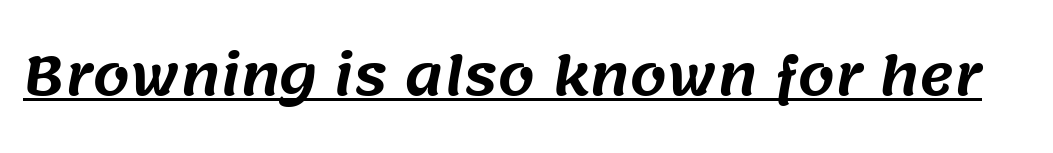
You could not count columns in this text — the font is proportionally spaced. This is underlined copy, the kind a proofreader might mark for attention. The rendering keeps characters at their native spacing. Serifs: no, the terminals of the letterforms are clean.
